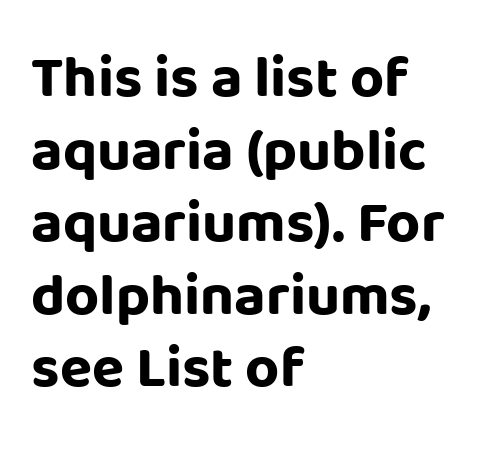
{"serif": "no", "italic": "no", "bold": "yes", "weight": "bold", "width": "normal", "stroke_contrast": "low", "x_height": "large", "monospaced": "no", "underline": "no", "align": "left", "line_spacing_ratio": 1.23, "letter_spacing": "normal", "letter_spacing_em": 0.0, "glyph_px": 59}
